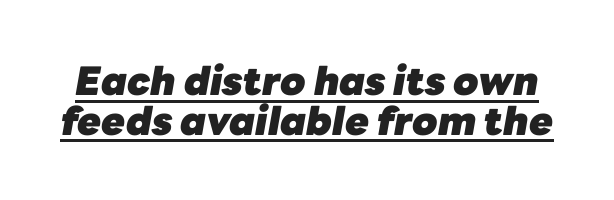
{"italic": "yes", "lean": "right", "slant_degrees": 10, "bold": "yes", "weight": "heavy", "width": "normal", "stroke_contrast": "low", "x_height": "medium", "monospaced": "no", "underline": "yes", "line_spacing": "tight", "line_spacing_ratio": 1.02, "letter_spacing": "normal", "letter_spacing_em": 0.0, "glyph_px": 39}
